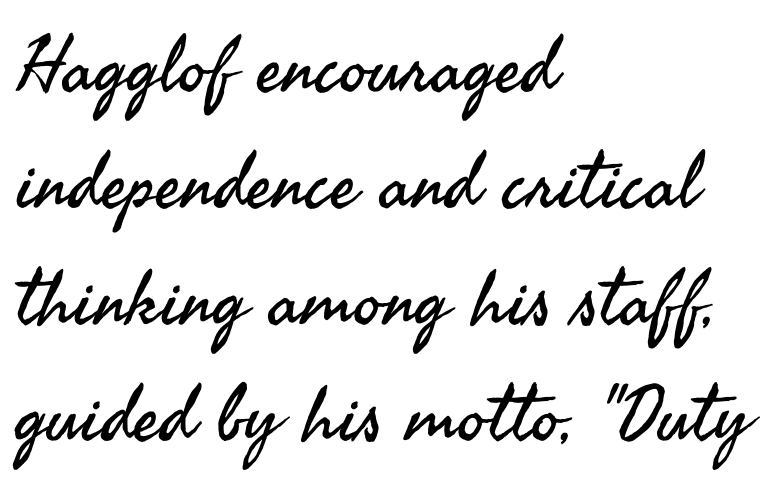
Q: Is the text bold? A: No.
Q: Is the text italic (slanted)? A: Yes.
Q: Is the typeface a serif or a sans-serif typeface? A: Sans-serif.
Q: Is the text underlined? A: No.
Q: How is the paragraph aligned? A: Left-aligned.
Q: Is the spacing between letters normal or unusually wide? A: Normal.
Q: Is the spacing between lines tight, normal or loose? A: Normal.
Q: Width (condensed, normal, or wide)? A: Normal.
Q: Stroke contrast? A: Medium.
Q: x-height? A: Small.
Q: Monospaced? A: No.
